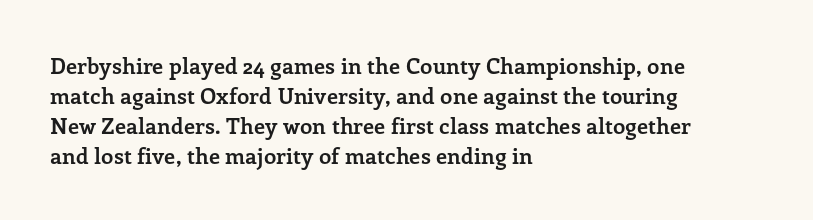
{"italic": "no", "bold": "yes", "underline": "no", "align": "left", "line_spacing": "normal", "line_spacing_ratio": 1.36, "letter_spacing": "normal", "letter_spacing_em": 0.0, "glyph_px": 22}
